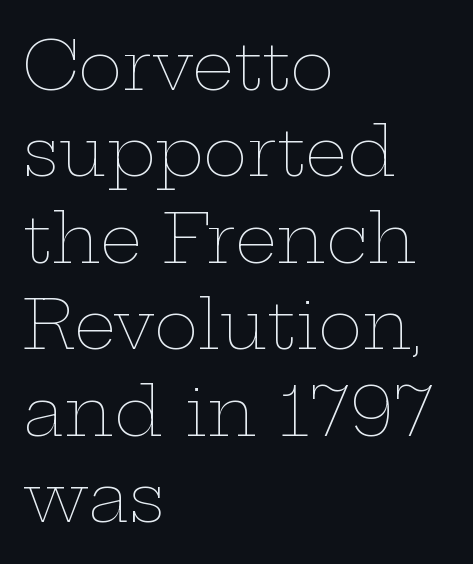
Is the stroke heavy? The answer is a plain regular-or-lighter. Each row of text sits above clean, open space. Regular leading. This rendering leaves character spacing at its baseline value. The paragraph has a hard left edge and a soft right edge.
